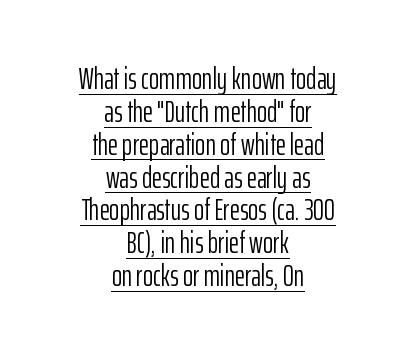
Q: Is the text bold? A: No.
Q: Is the text italic (slanted)? A: No, it is upright.
Q: Is the typeface a serif or a sans-serif typeface? A: Sans-serif.
Q: Is the text underlined? A: Yes.
Q: How is the paragraph aligned? A: Centered.
Q: Is the spacing between letters normal or unusually wide? A: Normal.
Q: Is the spacing between lines tight, normal or loose? A: Tight.
Q: Width (condensed, normal, or wide)? A: Condensed.
Q: Stroke contrast? A: Low.
Q: x-height? A: Medium.
Q: Monospaced? A: No.
